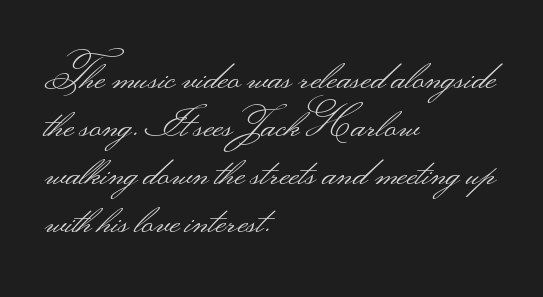
{"serif": "no", "bold": "no", "weight": "light", "width": "wide", "stroke_contrast": "medium", "monospaced": "no", "underline": "no", "align": "left", "line_spacing_ratio": 1.2, "letter_spacing": "normal", "letter_spacing_em": 0.0, "glyph_px": 40}
